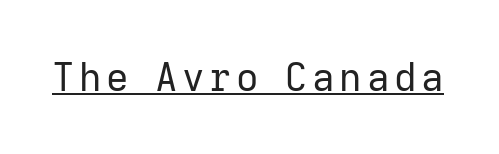
The image shows 39 px regular-weight sans-serif type, upright; set underlined; low stroke contrast and a medium x-height.
